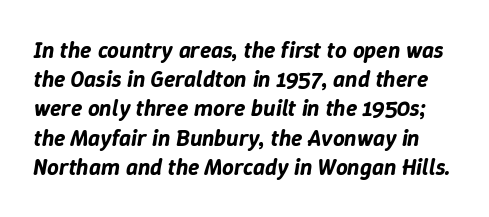
Q: Is the text italic (slanted)? A: Yes, it leans right by about 9 degrees.
Q: Is the text underlined? A: No.
Q: Is the spacing between letters normal or unusually wide? A: Normal.
Q: Is the spacing between lines tight, normal or loose? A: Normal.
